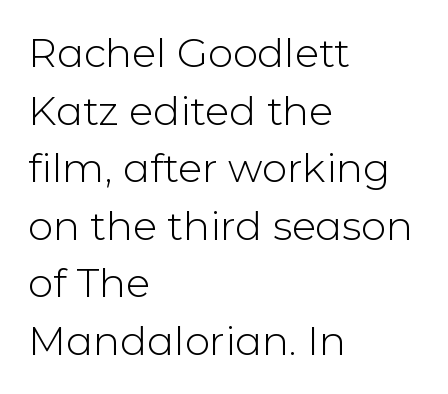
The image shows 40 px light sans-serif type, upright; set left-aligned, normal line spacing (1.44x), normal letter spacing, not underlined; low stroke contrast and a medium x-height.
